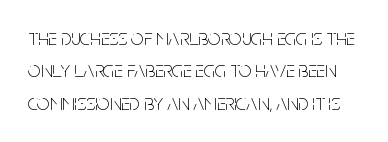
Q: Is the text bold? A: No.
Q: Is the text italic (slanted)? A: No, it is upright.
Q: Is the text underlined? A: No.
Q: Is the spacing between letters normal or unusually wide? A: Normal.
Q: Is the spacing between lines tight, normal or loose? A: Normal.
